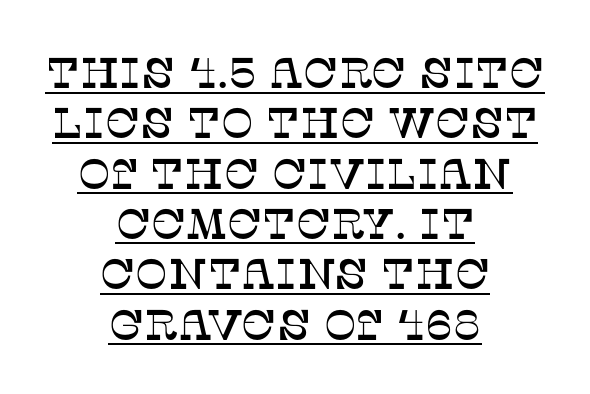
The image shows 43 px serif type, upright; set centered, line spacing 1.17x, normal letter spacing, underlined; low stroke contrast and a large x-height.
